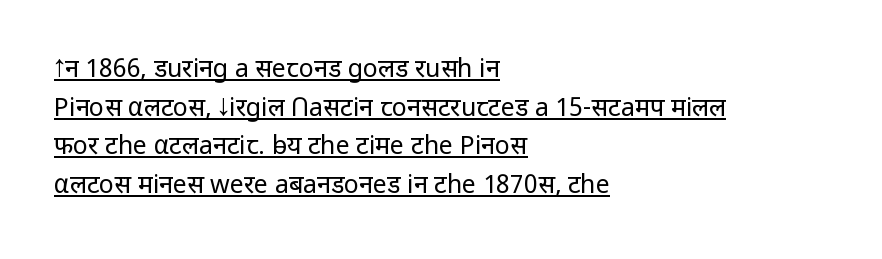
The image shows 25 px text type, upright; set left-aligned, normal line spacing (1.55x), normal letter spacing, underlined.
